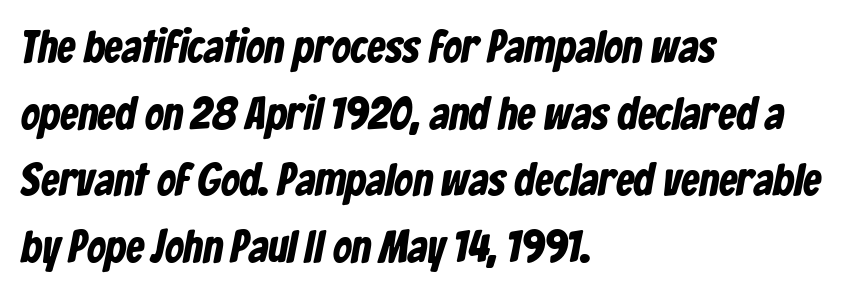
The image shows 46 px bold, condensed sans-serif type; set left-aligned, normal line spacing (1.45x), normal letter spacing, not underlined; low stroke contrast and a medium x-height.
